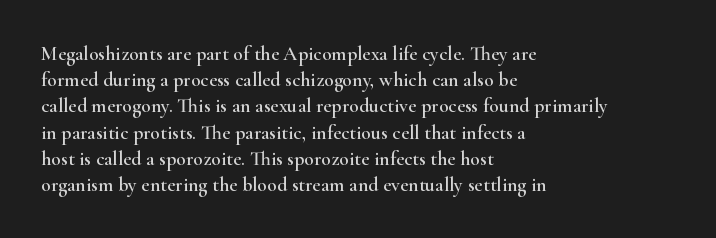
{"italic": "no", "underline": "no", "align": "left", "line_spacing": "normal", "line_spacing_ratio": 1.31, "letter_spacing": "normal", "letter_spacing_em": 0.0, "glyph_px": 20}
